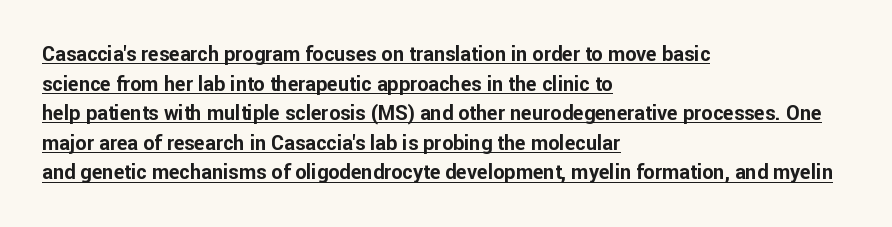
The image shows 20 px bold type, upright; set left-aligned, normal line spacing (1.48x), normal letter spacing, underlined.
